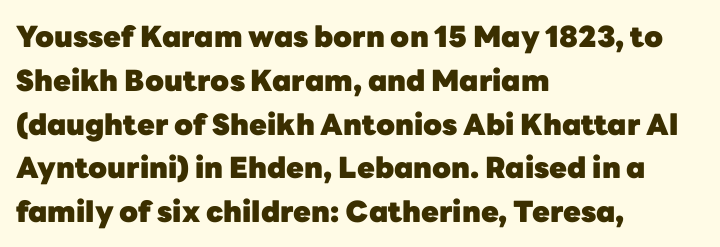
{"serif": "no", "italic": "no", "bold": "yes", "weight": "heavy", "width": "normal", "stroke_contrast": "low", "x_height": "medium", "monospaced": "no", "underline": "no", "align": "left", "line_spacing": "normal", "line_spacing_ratio": 1.51, "letter_spacing": "normal", "letter_spacing_em": 0.0, "glyph_px": 29}
